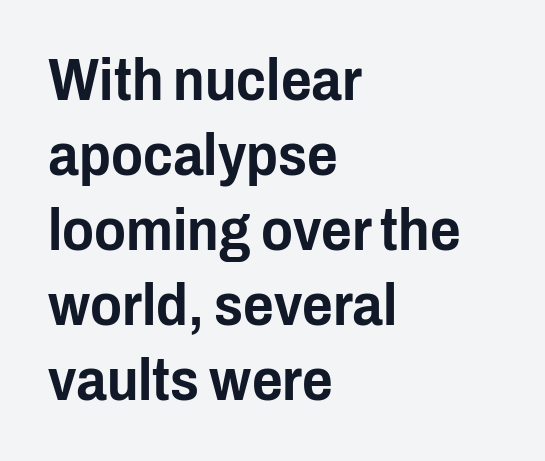
Q: Is the text italic (slanted)? A: No, it is upright.
Q: Is the typeface a serif or a sans-serif typeface? A: Sans-serif.
Q: Is the text underlined? A: No.
Q: How is the paragraph aligned? A: Left-aligned.
Q: Is the spacing between letters normal or unusually wide? A: Normal.
Q: Is the spacing between lines tight, normal or loose? A: Normal.
Q: Width (condensed, normal, or wide)? A: Condensed.
Q: Stroke contrast? A: Low.
Q: x-height? A: Medium.
Q: Monospaced? A: No.
